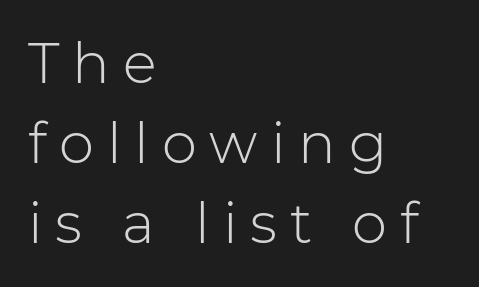
Q: Is the text bold? A: No.
Q: Is the text italic (slanted)? A: No, it is upright.
Q: Is the typeface a serif or a sans-serif typeface? A: Sans-serif.
Q: Is the text underlined? A: No.
Q: How is the paragraph aligned? A: Left-aligned.
Q: Is the spacing between letters normal or unusually wide? A: Unusually wide.
Q: Is the spacing between lines tight, normal or loose? A: Normal.
Q: Width (condensed, normal, or wide)? A: Normal.
Q: Stroke contrast? A: Low.
Q: x-height? A: Medium.
Q: Monospaced? A: No.
